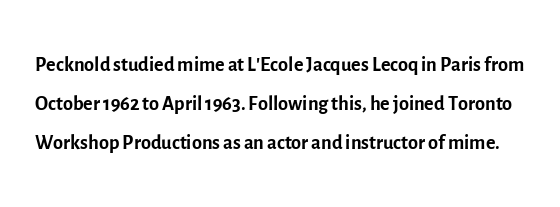
The image shows 29 px regular-weight sans-serif type, upright; set normal line spacing (1.35x), normal letter spacing, not underlined; a medium x-height.
